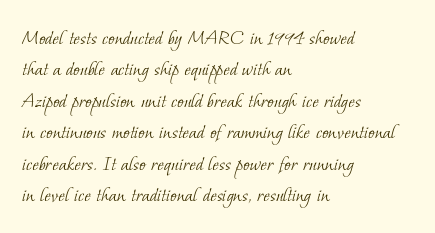
The face used here is rendered with its standard letterfit. Underlining? Definitely not there. The rows are spaced the way most documents space them. Caption: multi-line text, flush left, ragged right.
